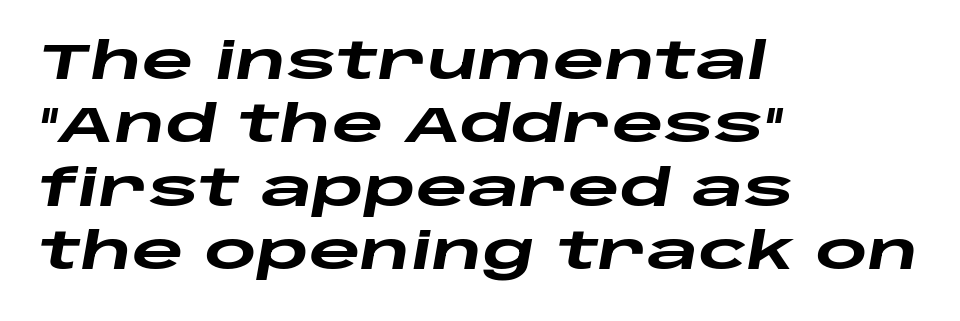
The image shows 50 px heavy, wide type, italic (leaning right); set left-aligned, normal line spacing (1.27x), normal letter spacing, not underlined; low stroke contrast and a large x-height.
